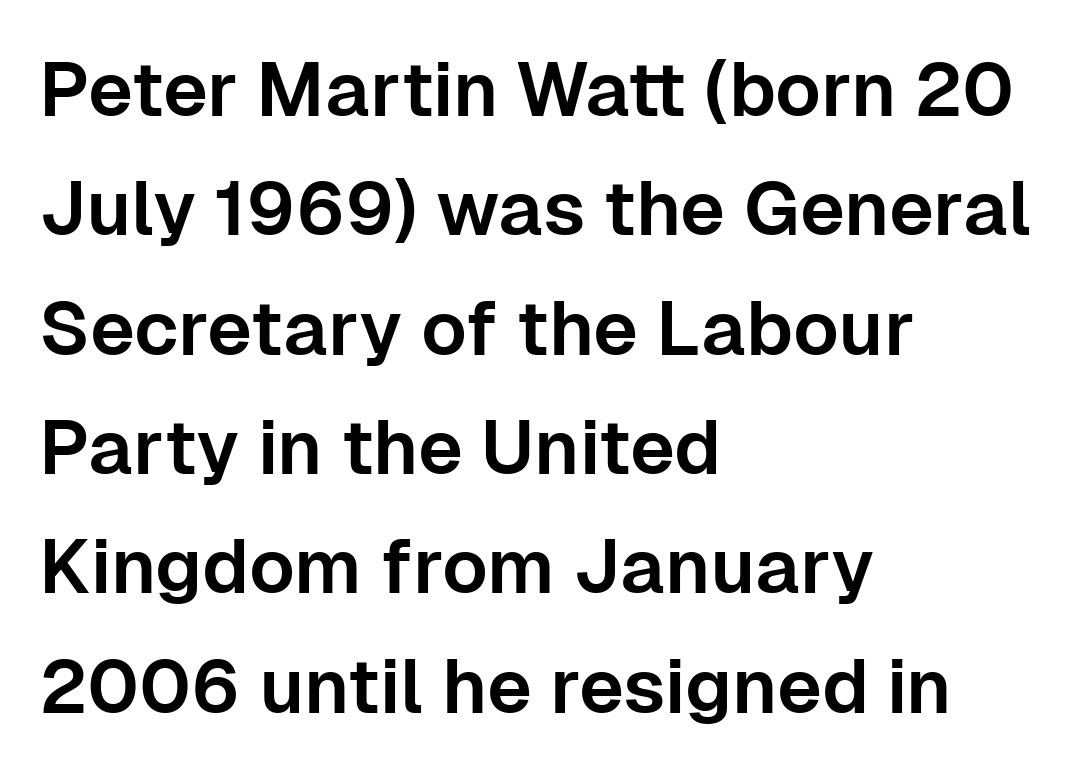
The image shows 76 px sans-serif type, upright; set left-aligned, normal line spacing (1.57x), normal letter spacing, not underlined; low stroke contrast and a medium x-height.
